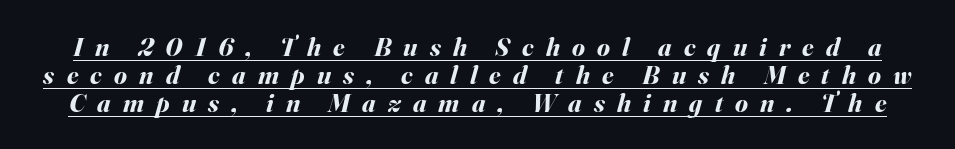
The image shows 26 px bold type, italic (leaning right); set tight line spacing (1.07x), unusually wide letter spacing (+0.47 em), underlined.
